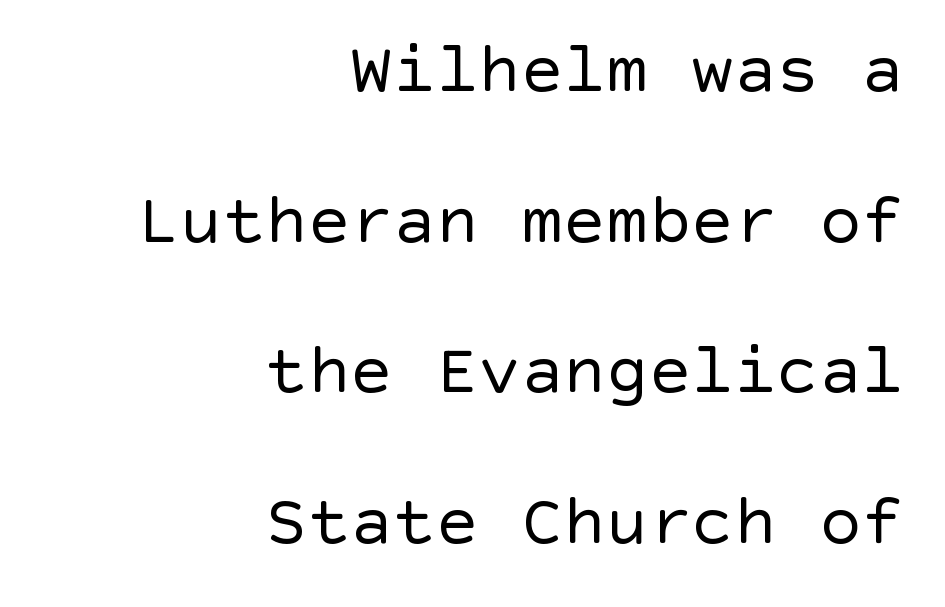
The image shows 71 px regular-weight sans-serif type, upright; set right-aligned, loose line spacing (2.12x), normal letter spacing, not underlined; a large x-height.
